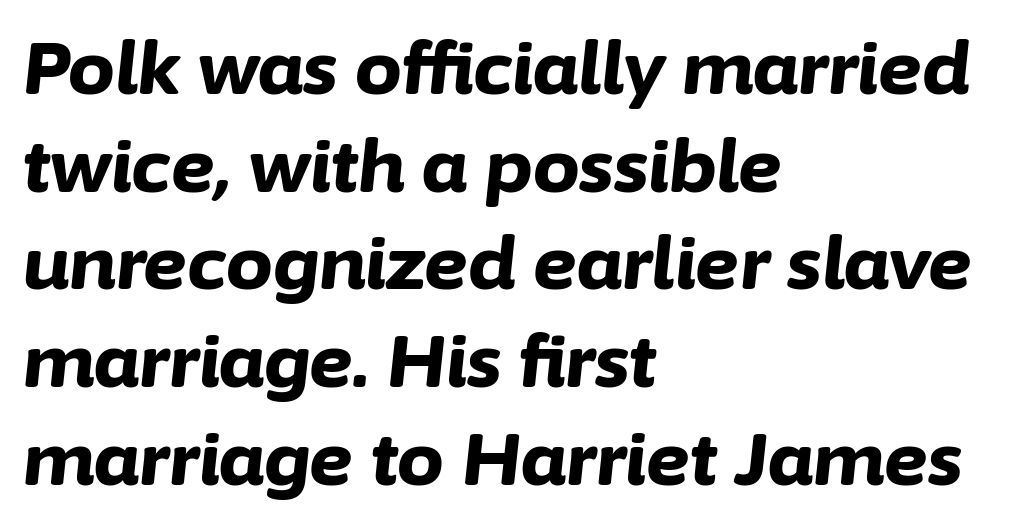
{"italic": "yes", "lean": "right", "slant_degrees": 6, "bold": "yes", "weight": "bold", "width": "normal", "stroke_contrast": "low", "x_height": "medium", "monospaced": "no", "underline": "no", "align": "left", "line_spacing": "normal", "line_spacing_ratio": 1.32, "letter_spacing": "normal", "letter_spacing_em": 0.0, "glyph_px": 74}
